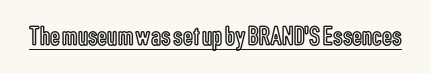
Q: Is the text italic (slanted)? A: No, it is upright.
Q: Is the text underlined? A: Yes.
Q: Is the spacing between letters normal or unusually wide? A: Normal.
Q: Width (condensed, normal, or wide)? A: Condensed.
Q: x-height? A: Medium.
Q: Monospaced? A: No.
